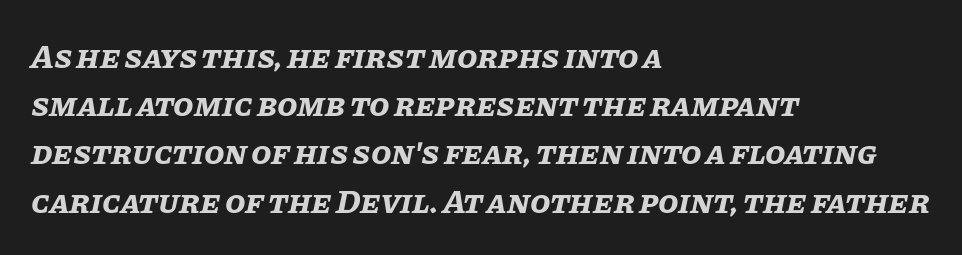
Q: Is the text bold? A: Yes.
Q: Is the text italic (slanted)? A: Yes, it leans right by about 11 degrees.
Q: Is the text underlined? A: No.
Q: How is the paragraph aligned? A: Left-aligned.
Q: Is the spacing between letters normal or unusually wide? A: Normal.
Q: Is the spacing between lines tight, normal or loose? A: Normal.
Q: Width (condensed, normal, or wide)? A: Normal.
Q: Stroke contrast? A: Low.
Q: x-height? A: Large.
Q: Monospaced? A: No.
